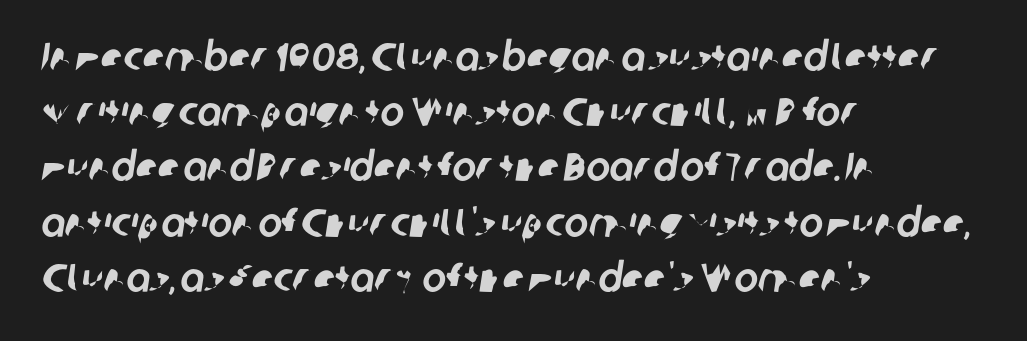
Q: Is the typeface a serif or a sans-serif typeface? A: Sans-serif.
Q: Is the text underlined? A: No.
Q: How is the paragraph aligned? A: Left-aligned.
Q: Is the spacing between letters normal or unusually wide? A: Normal.
Q: Is the spacing between lines tight, normal or loose? A: Normal.
Q: Width (condensed, normal, or wide)? A: Normal.
Q: Stroke contrast? A: Low.
Q: x-height? A: Medium.
Q: Monospaced? A: No.
